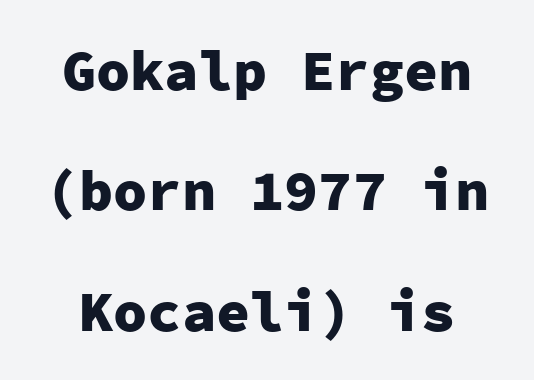
The image shows 57 px heavy sans-serif type, upright, monospaced; set loose line spacing (2.11x), normal letter spacing, not underlined; low stroke contrast and a medium x-height.
